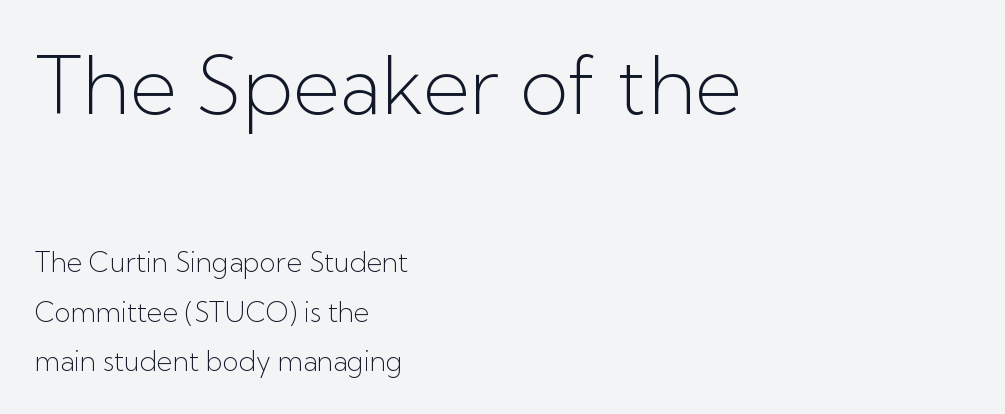
The image shows 80 px light sans-serif type, upright; set left-aligned, line spacing 1.83x, normal letter spacing, not underlined; the first (top) block is 2.96x larger; low stroke contrast and a medium x-height.
